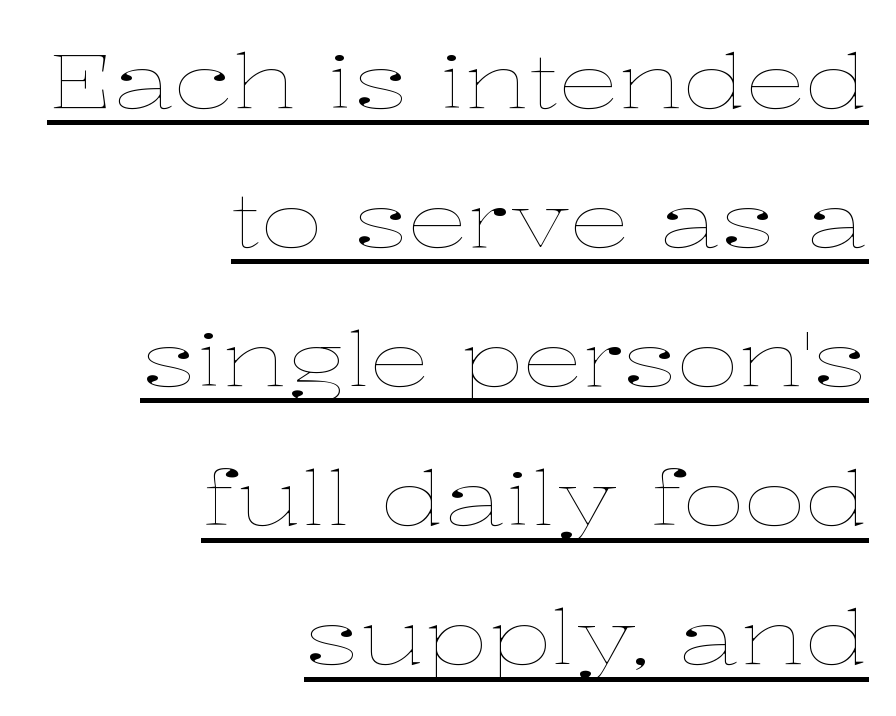
Q: Is the text bold? A: No.
Q: Is the text italic (slanted)? A: No, it is upright.
Q: Is the text underlined? A: Yes.
Q: How is the paragraph aligned? A: Right-aligned.
Q: Is the spacing between letters normal or unusually wide? A: Normal.
Q: Width (condensed, normal, or wide)? A: Wide.
Q: Stroke contrast? A: Low.
Q: x-height? A: Medium.
Q: Monospaced? A: No.
